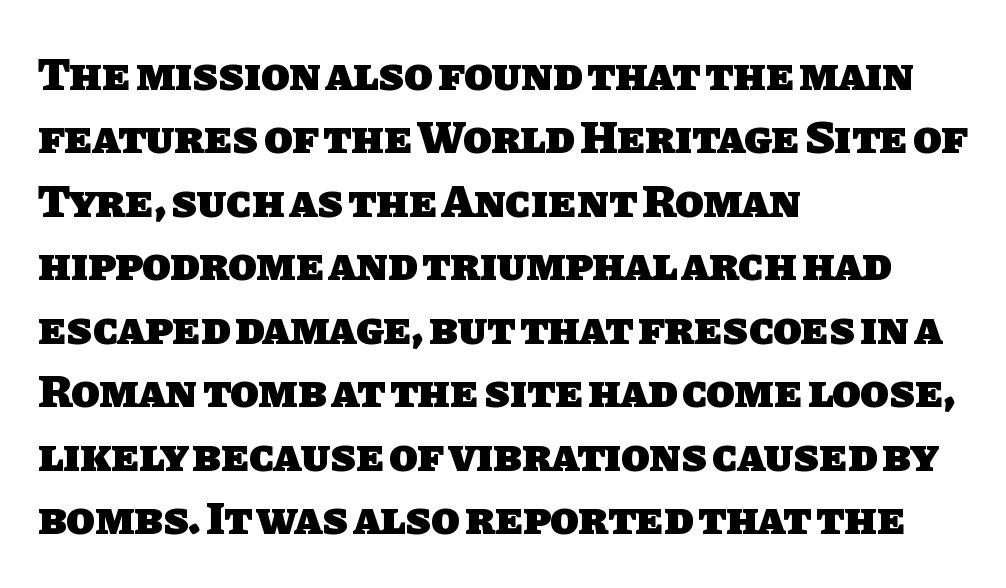
{"serif": "no", "bold": "yes", "weight": "heavy", "width": "normal", "stroke_contrast": "low", "x_height": "large", "monospaced": "no", "underline": "no", "align": "left", "line_spacing": "normal", "line_spacing_ratio": 1.38, "letter_spacing": "normal", "letter_spacing_em": 0.0, "glyph_px": 46}
